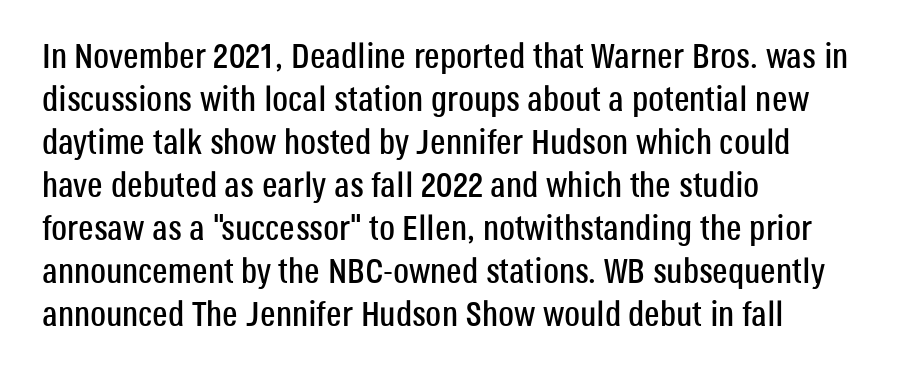
{"serif": "no", "italic": "no", "width": "condensed", "stroke_contrast": "low", "x_height": "large", "monospaced": "no", "underline": "no", "align": "left", "line_spacing_ratio": 1.23, "letter_spacing": "normal", "letter_spacing_em": 0.0, "glyph_px": 35}
